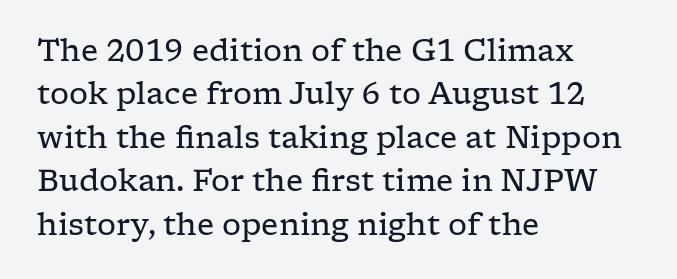
{"serif": "yes", "italic": "no", "bold": "no", "weight": "regular", "width": "wide", "stroke_contrast": "low", "x_height": "medium", "monospaced": "no", "underline": "no", "align": "left", "line_spacing": "normal", "line_spacing_ratio": 1.45, "letter_spacing": "normal", "letter_spacing_em": 0.0, "glyph_px": 30}
